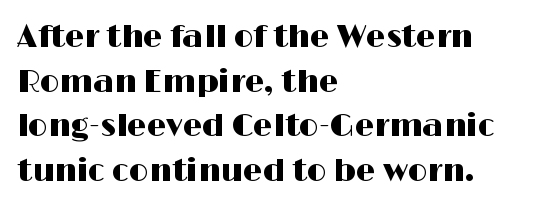
The image shows 31 px wide sans-serif type, upright; set left-aligned, normal line spacing (1.44x), normal letter spacing, not underlined; high stroke contrast and a medium x-height.
